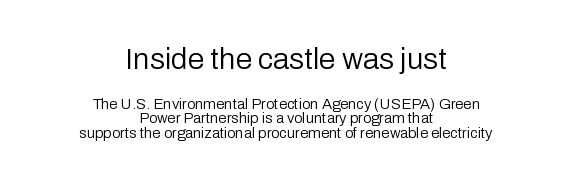
Q: Is the text bold? A: No.
Q: Is the text italic (slanted)? A: No, it is upright.
Q: Is the typeface a serif or a sans-serif typeface? A: Sans-serif.
Q: Is the text underlined? A: No.
Q: How is the paragraph aligned? A: Centered.
Q: Is the spacing between letters normal or unusually wide? A: Normal.
Q: Is the spacing between lines tight, normal or loose? A: Tight.
Q: Which block of text is set in a larger size, the first (top) or the second (bottom)? A: The first (top) one.
Q: Width (condensed, normal, or wide)? A: Normal.
Q: Stroke contrast? A: Low.
Q: x-height? A: Medium.
Q: Monospaced? A: No.
